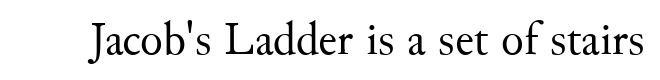
Q: Is the text bold? A: No.
Q: Is the text italic (slanted)? A: No, it is upright.
Q: Is the typeface a serif or a sans-serif typeface? A: Serif.
Q: Is the text underlined? A: No.
Q: Is the spacing between letters normal or unusually wide? A: Normal.
Q: Width (condensed, normal, or wide)? A: Normal.
Q: Stroke contrast? A: Medium.
Q: x-height? A: Small.
Q: Monospaced? A: No.
